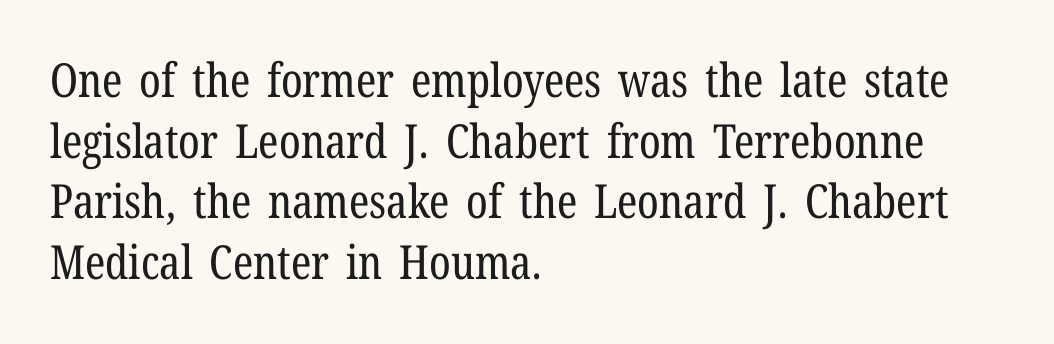
Horizontal alignment here is leftward, the default for most running prose. Nobody touched the tracking dial on this one. The characters display serif detailing at their extremities. In terms of leading, this rendering sits right in the middle. Stems and bowls with no extra thickness — not bold. Bare-footed words on every line.
